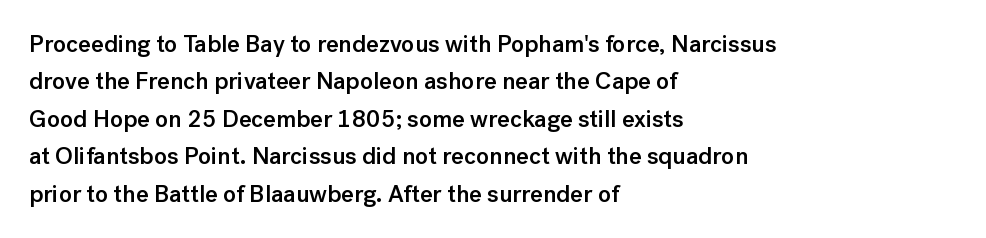
Summary of vertical rhythm: regular, with standard interline spacing. Do the letters lean? They stand straight. The passage is arranged the way most books set body copy — flush left. Bare-footed words on every line. The gaps between neighbouring characters are ordinary and unremarkable.
